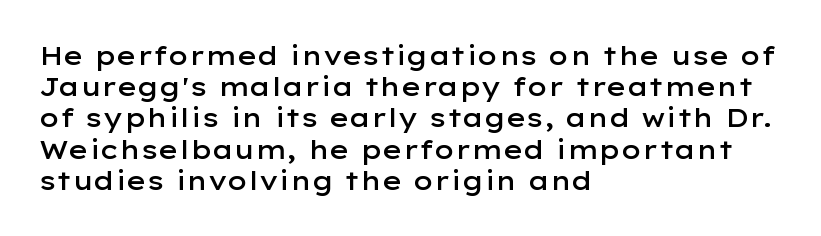
Q: Is the text bold? A: Semi-bold.
Q: Is the text italic (slanted)? A: No, it is upright.
Q: Is the text underlined? A: No.
Q: How is the paragraph aligned? A: Left-aligned.
Q: Is the spacing between letters normal or unusually wide? A: Normal.
